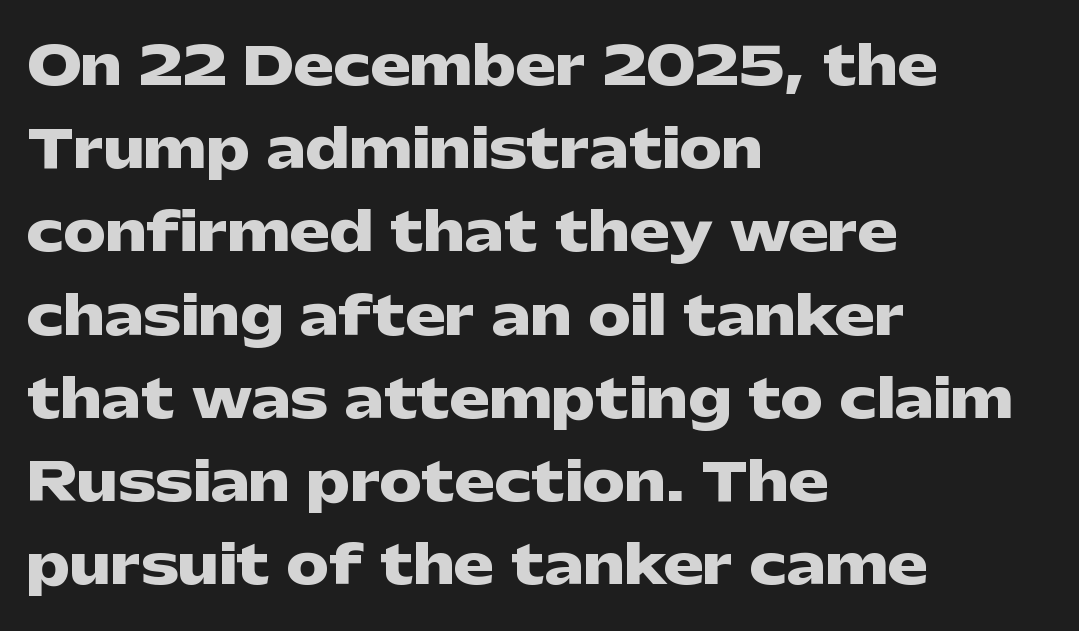
Glance below the letters and you will spot only blank space. Ordinary non-slanted type is in use. Default kerning and tracking; the words read as compact shapes. One-word summary of the alignment: left. Students, observe: this is what conventionally led text looks like.
